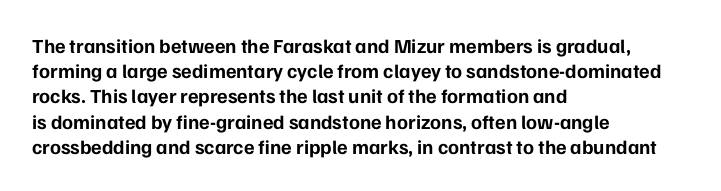
The image shows 20 px bold type, upright; set left-aligned, normal line spacing (1.26x), normal letter spacing, not underlined.
